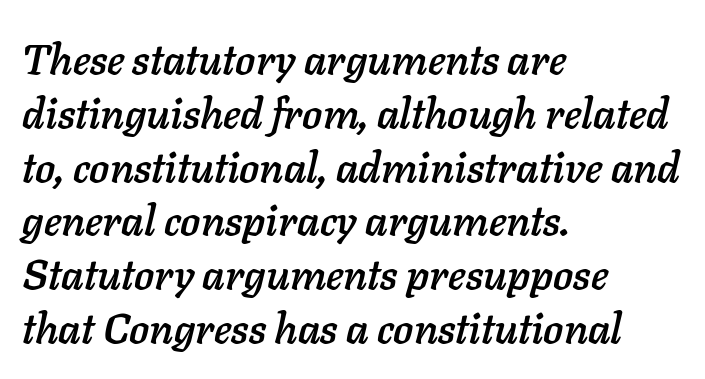
{"italic": "yes", "lean": "right", "slant_degrees": 11, "width": "normal", "stroke_contrast": "low", "x_height": "medium", "monospaced": "no", "underline": "no", "align": "left", "line_spacing": "normal", "line_spacing_ratio": 1.28, "letter_spacing": "normal", "letter_spacing_em": 0.0, "glyph_px": 42}
